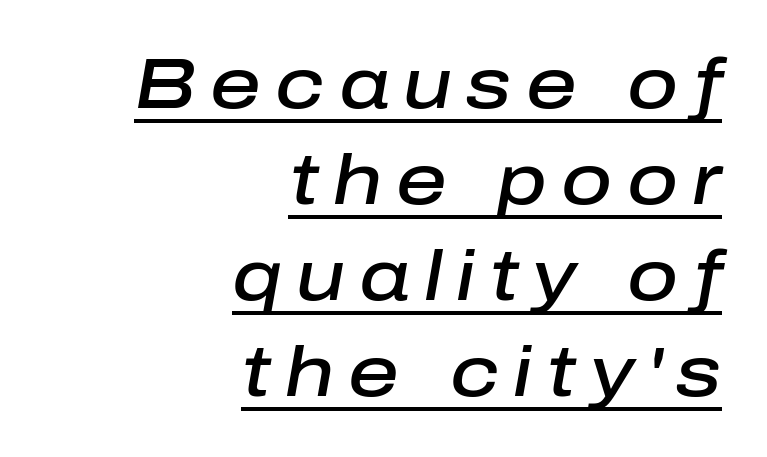
Q: Is the text bold? A: Semi-bold.
Q: Is the text italic (slanted)? A: Yes, it leans right by about 10 degrees.
Q: Is the text underlined? A: Yes.
Q: How is the paragraph aligned? A: Right-aligned.
Q: Is the spacing between letters normal or unusually wide? A: Unusually wide.
Q: Is the spacing between lines tight, normal or loose? A: Normal.
Q: Width (condensed, normal, or wide)? A: Normal.
Q: Stroke contrast? A: Low.
Q: x-height? A: Medium.
Q: Monospaced? A: No.
